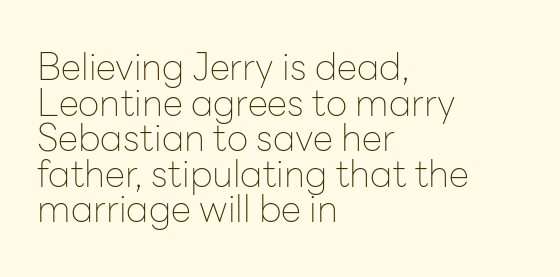
Q: Is the text bold? A: No.
Q: Is the text italic (slanted)? A: No, it is upright.
Q: Is the typeface a serif or a sans-serif typeface? A: Sans-serif.
Q: Is the text underlined? A: No.
Q: How is the paragraph aligned? A: Left-aligned.
Q: Is the spacing between letters normal or unusually wide? A: Normal.
Q: Is the spacing between lines tight, normal or loose? A: Tight.
Q: Width (condensed, normal, or wide)? A: Normal.
Q: Stroke contrast? A: Low.
Q: x-height? A: Medium.
Q: Monospaced? A: No.
